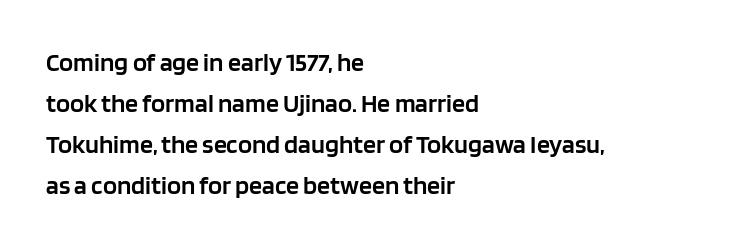
{"italic": "no", "bold": "semi", "underline": "no", "align": "left", "line_spacing": "normal", "line_spacing_ratio": 1.58, "letter_spacing": "normal", "letter_spacing_em": 0.0, "glyph_px": 26}
